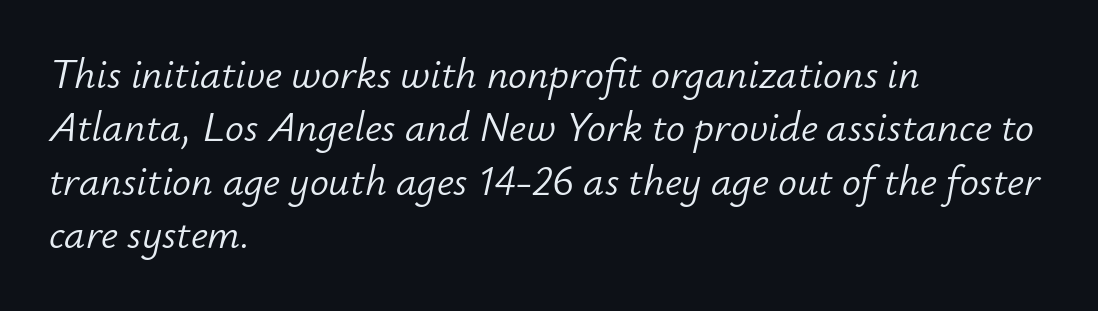
Q: Is the text bold? A: No.
Q: Is the text italic (slanted)? A: Yes, it leans right by about 12 degrees.
Q: Is the text underlined? A: No.
Q: How is the paragraph aligned? A: Left-aligned.
Q: Is the spacing between letters normal or unusually wide? A: Normal.
Q: Is the spacing between lines tight, normal or loose? A: Normal.
Q: Width (condensed, normal, or wide)? A: Normal.
Q: Stroke contrast? A: Low.
Q: x-height? A: Small.
Q: Monospaced? A: No.
